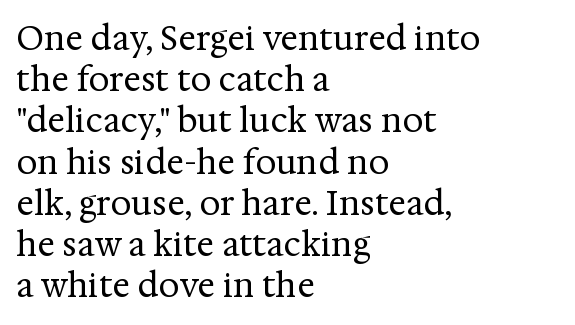
The lines in this sample share a left origin and differ only in where they stop. Type style note: has serifs. A typesetter would call this leading conventional body-copy spacing. The passage shown has conventional tracking throughout. Underline: absent. This sample has the flowing, uneven cadence of proportional lettering.
